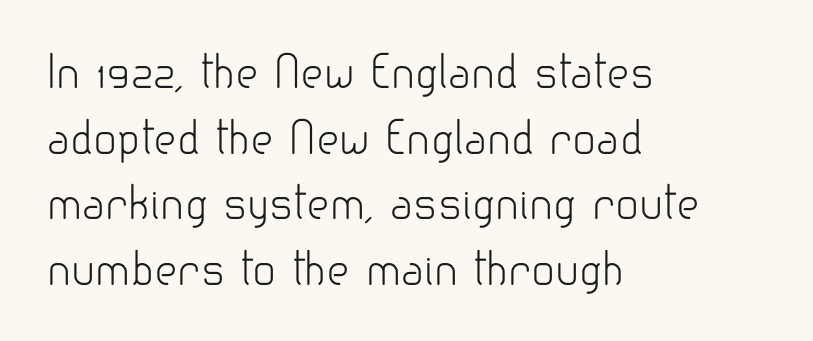
This sample uses a sans-serif face. Summary of vertical rhythm: regular, with standard interline spacing. Style check: upright. You could not count columns in this text — the font is proportionally spaced.
